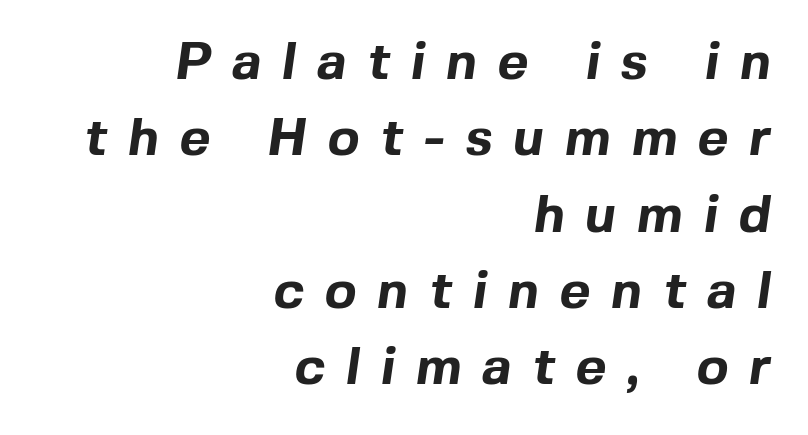
{"serif": "no", "bold": "yes", "weight": "bold", "width": "normal", "x_height": "medium", "monospaced": "no", "underline": "no", "align": "right", "line_spacing": "normal", "line_spacing_ratio": 1.44, "letter_spacing": "wide", "letter_spacing_em": 0.39, "glyph_px": 53}
